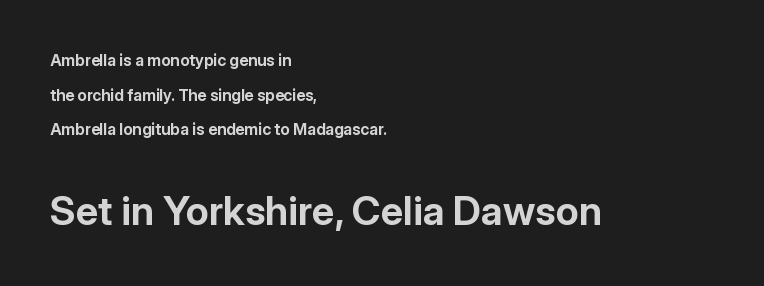
The designer went with a sans here, leaving each stem footless. These lines are rendered in a variable-pitch font. Honestly, there is no underline to notice here at all. Is the lower block the larger one? Yes — the lower block carries the bigger type.
